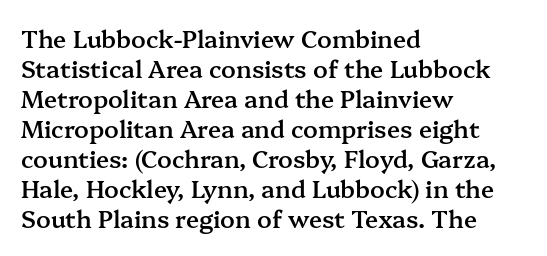
Q: Is the text bold? A: Semi-bold.
Q: Is the text italic (slanted)? A: No, it is upright.
Q: Is the text underlined? A: No.
Q: How is the paragraph aligned? A: Left-aligned.
Q: Is the spacing between letters normal or unusually wide? A: Normal.
Q: Is the spacing between lines tight, normal or loose? A: Normal.
